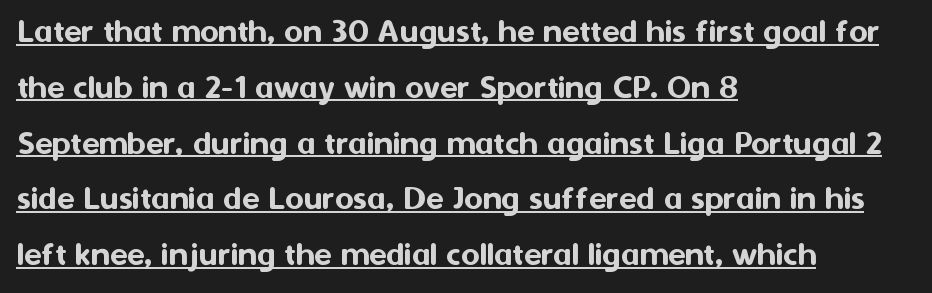
The image shows 36 px sans-serif type, upright; set left-aligned, normal line spacing (1.55x), normal letter spacing, underlined; medium stroke contrast and a medium x-height.
